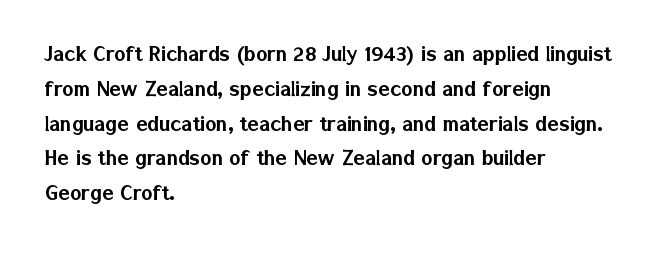
The image shows 24 px text type, upright; set left-aligned, normal line spacing (1.45x), normal letter spacing, not underlined.
